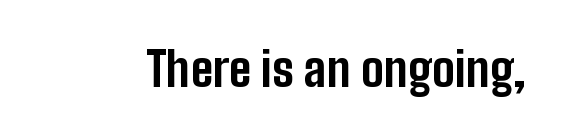
The image shows 48 px bold, condensed sans-serif type, upright; set normal letter spacing, not underlined; low stroke contrast and a medium x-height.
